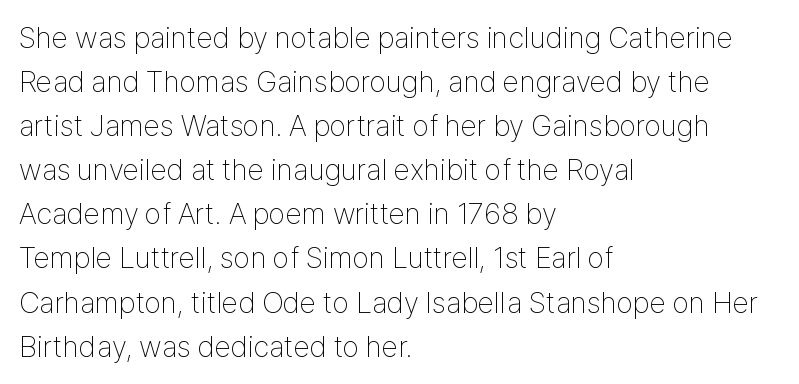
Is the block centered? No — it sits flush against the left margin. The type family on display is of the sans-serif kind. The words here are not underlined. This block has exactly the height ordinary leading produces. These glyphs show unthickened strokes, regular width or finer.
